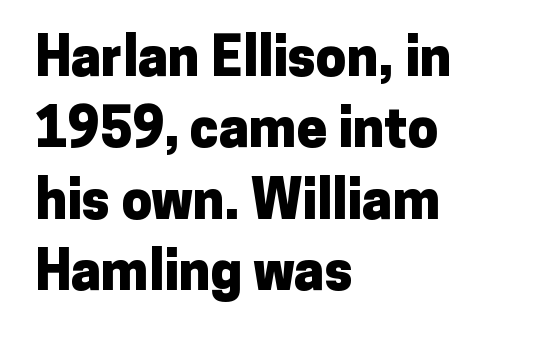
Q: Is the text bold? A: Yes.
Q: Is the text italic (slanted)? A: No, it is upright.
Q: Is the typeface a serif or a sans-serif typeface? A: Sans-serif.
Q: Is the text underlined? A: No.
Q: How is the paragraph aligned? A: Left-aligned.
Q: Is the spacing between letters normal or unusually wide? A: Normal.
Q: Is the spacing between lines tight, normal or loose? A: Normal.
Q: Width (condensed, normal, or wide)? A: Normal.
Q: Stroke contrast? A: Low.
Q: x-height? A: Medium.
Q: Monospaced? A: No.
